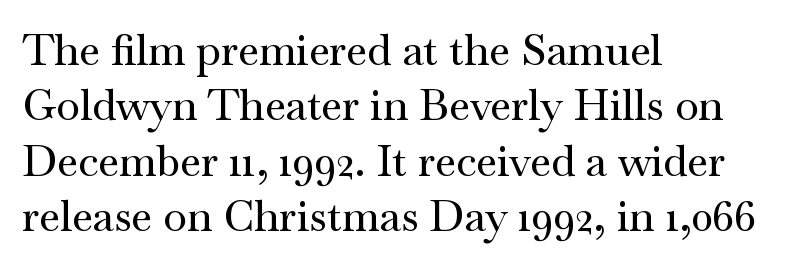
Vertically, the passage feels balanced, rows spaced as you'd expect. These lines are set flush left with a ragged right edge. Looks like regular typesetting: each glyph gets only the width it needs. The lettering stays uniformly vertical, giving the passage a roman look. Short note: letters normally spaced.
